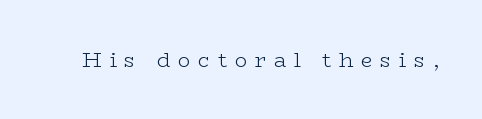
The image shows 21 px text type, upright; set unusually wide letter spacing (+0.36 em), not underlined.
